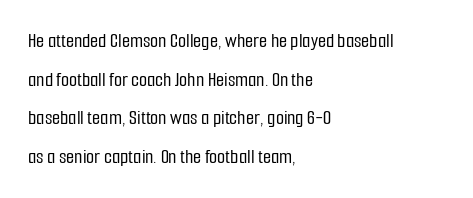
Q: Is the text italic (slanted)? A: No, it is upright.
Q: Is the text underlined? A: No.
Q: How is the paragraph aligned? A: Left-aligned.
Q: Is the spacing between letters normal or unusually wide? A: Normal.
